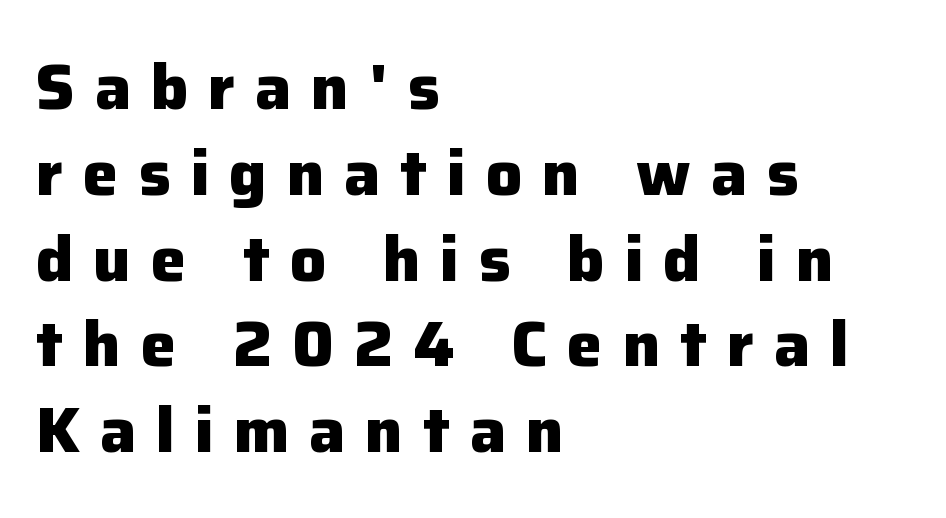
{"serif": "no", "italic": "no", "bold": "yes", "weight": "heavy", "width": "normal", "stroke_contrast": "low", "x_height": "medium", "monospaced": "no", "underline": "no", "align": "left", "line_spacing": "normal", "line_spacing_ratio": 1.34, "letter_spacing": "wide", "letter_spacing_em": 0.31, "glyph_px": 64}
